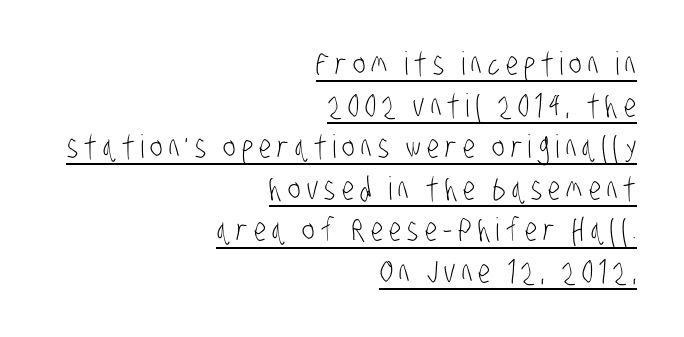
Caption: multi-line text, flush right, ragged left. You can see a thin bar hugging the bottom of the glyphs. No letter is thick-stroked: the sample isn't bold. These lines are composed in type without serifs. If you measured baseline to baseline, you'd find a middling distance. Note the varied advance widths — an 'i' is clearly narrower than an 'm'.
